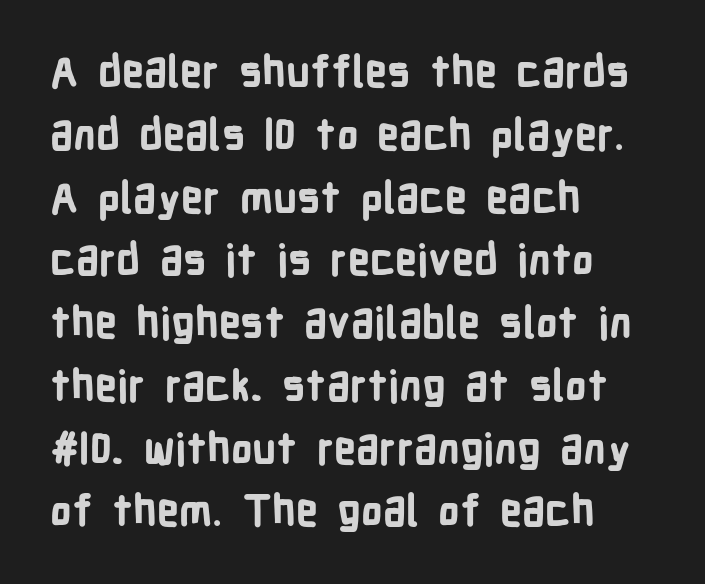
Nope, not italic — everything's standing straight. Between one letter and the next there's only the usual sliver of space. Here the designer chose a conventional face with non-uniform glyph widths. Casual observation: everything's shoved over to the left. Check where the strokes stop: nothing finishes them off — pure sans.
